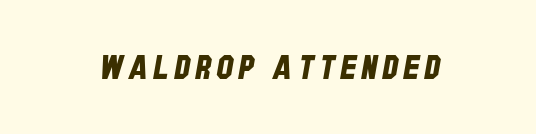
{"serif": "no", "width": "condensed", "stroke_contrast": "low", "x_height": "large", "monospaced": "no", "underline": "no", "glyph_px": 33}
